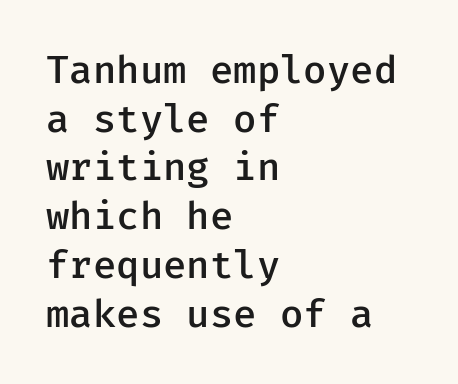
The image shows 39 px semibold sans-serif type, upright; set left-aligned, normal line spacing (1.25x), normal letter spacing, not underlined; low stroke contrast and a medium x-height.
